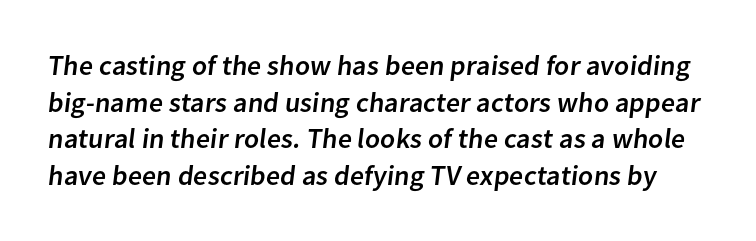
Q: Is the typeface a serif or a sans-serif typeface? A: Sans-serif.
Q: Is the text underlined? A: No.
Q: Is the spacing between letters normal or unusually wide? A: Normal.
Q: Is the spacing between lines tight, normal or loose? A: Normal.
Q: Width (condensed, normal, or wide)? A: Normal.
Q: Stroke contrast? A: Low.
Q: x-height? A: Medium.
Q: Monospaced? A: No.
